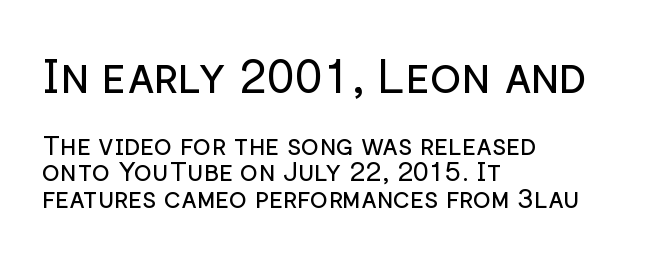
The image shows 47 px regular-weight sans-serif type, upright; set left-aligned, tight line spacing (0.97x), normal letter spacing, not underlined; the first (top) block is 1.74x larger; low stroke contrast and a medium x-height.
